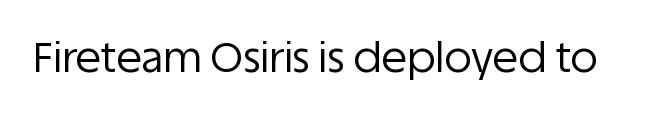
Q: Is the text bold? A: No.
Q: Is the text italic (slanted)? A: No, it is upright.
Q: Is the typeface a serif or a sans-serif typeface? A: Sans-serif.
Q: Is the text underlined? A: No.
Q: Is the spacing between letters normal or unusually wide? A: Normal.
Q: Width (condensed, normal, or wide)? A: Normal.
Q: Stroke contrast? A: Low.
Q: x-height? A: Large.
Q: Monospaced? A: No.
